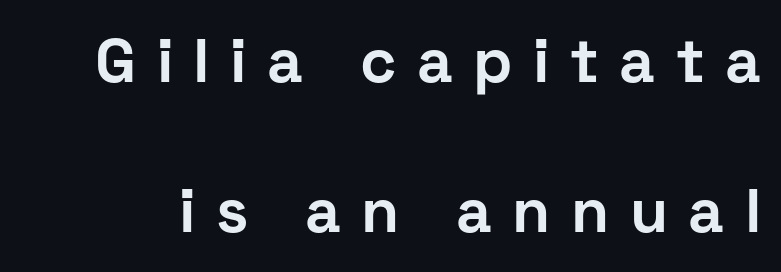
{"serif": "no", "italic": "no", "bold": "yes", "weight": "bold", "width": "normal", "stroke_contrast": "low", "x_height": "medium", "monospaced": "no", "underline": "no", "line_spacing": "loose", "line_spacing_ratio": 2.42, "letter_spacing": "wide", "letter_spacing_em": 0.33, "glyph_px": 62}
